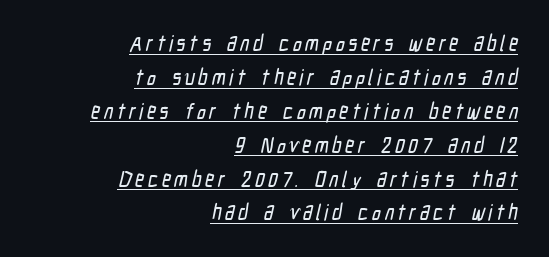
The image shows 22 px text type; set right-aligned, normal line spacing (1.54x), underlined.
